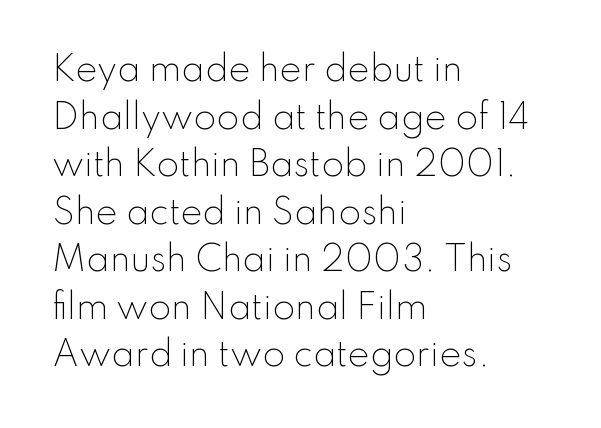
{"serif": "no", "italic": "no", "bold": "no", "weight": "light", "width": "normal", "stroke_contrast": "low", "x_height": "small", "monospaced": "no", "underline": "no", "align": "left", "line_spacing": "normal", "line_spacing_ratio": 1.44, "letter_spacing": "normal", "letter_spacing_em": 0.0, "glyph_px": 33}
